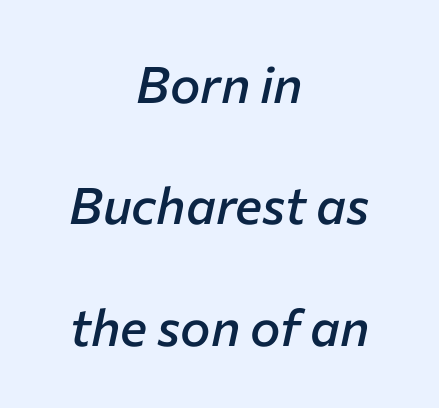
{"italic": "yes", "lean": "right", "slant_degrees": 12, "bold": "semi", "weight": "semibold", "width": "normal", "stroke_contrast": "low", "x_height": "medium", "monospaced": "no", "underline": "no", "align": "center", "line_spacing": "loose", "line_spacing_ratio": 2.38, "letter_spacing": "normal", "letter_spacing_em": 0.0, "glyph_px": 51}
